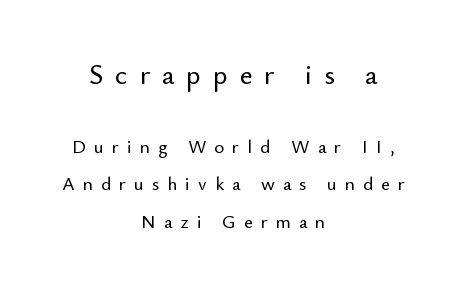
The emphasis by scale lands on block number one, above. Character widths vary here, with narrow letters taking less room than wide ones. Nope, no serifs anywhere on these letters. Centered paragraph, ragged on both sides. The lines are spread far apart with generous leading. If you drew a line through each stem, it would be perfectly vertical.
